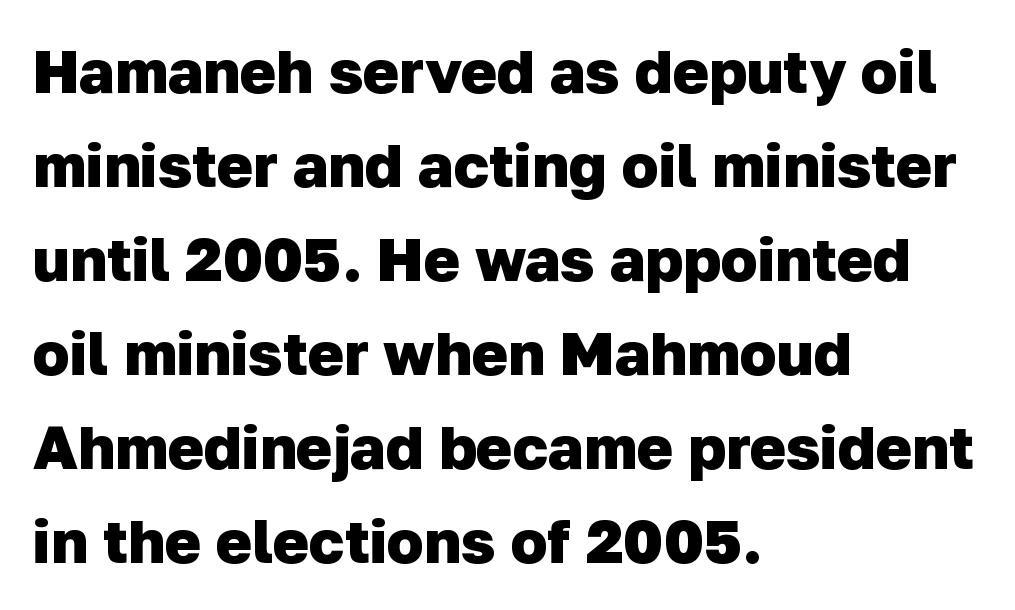
{"serif": "no", "bold": "yes", "weight": "heavy", "width": "normal", "stroke_contrast": "low", "x_height": "medium", "monospaced": "no", "underline": "no", "align": "left", "line_spacing": "normal", "line_spacing_ratio": 1.54, "letter_spacing": "normal", "letter_spacing_em": 0.0, "glyph_px": 61}
